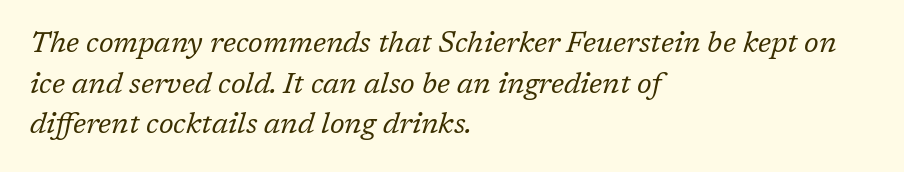
{"serif": "yes", "italic": "yes", "lean": "right", "slant_degrees": 17, "bold": "no", "weight": "regular", "width": "normal", "stroke_contrast": "low", "x_height": "medium", "monospaced": "no", "underline": "no", "align": "left", "line_spacing": "normal", "line_spacing_ratio": 1.4, "letter_spacing": "normal", "letter_spacing_em": 0.0, "glyph_px": 29}
